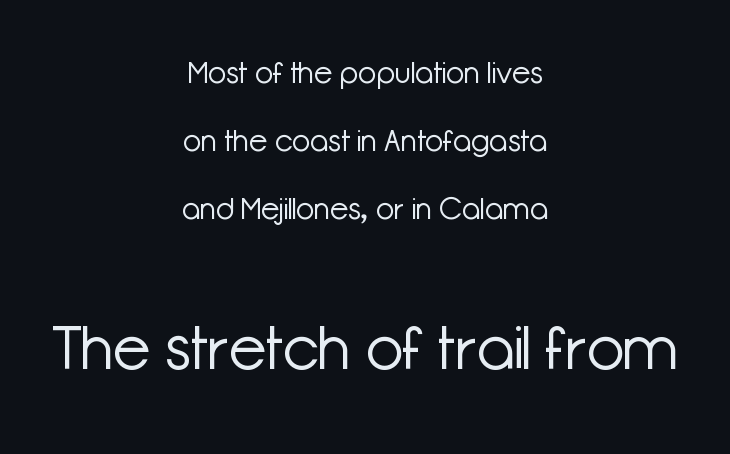
The image shows 61 px light sans-serif type, upright; set centered, loose line spacing (2.27x), normal letter spacing, not underlined; the second (bottom) block is 2.03x larger; low stroke contrast and a medium x-height.
